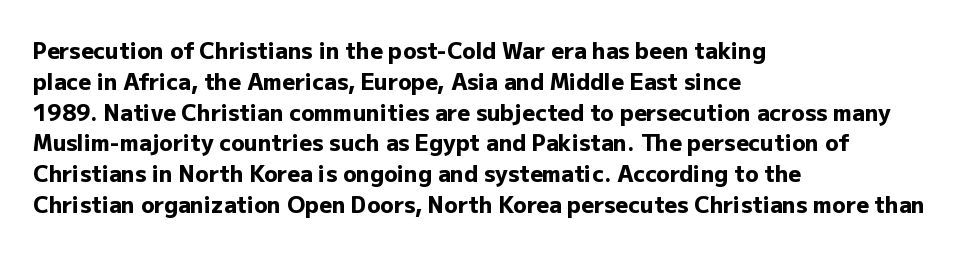
Q: Is the text bold? A: Yes.
Q: Is the text italic (slanted)? A: No, it is upright.
Q: Is the text underlined? A: No.
Q: How is the paragraph aligned? A: Left-aligned.
Q: Is the spacing between letters normal or unusually wide? A: Normal.
Q: Is the spacing between lines tight, normal or loose? A: Normal.
